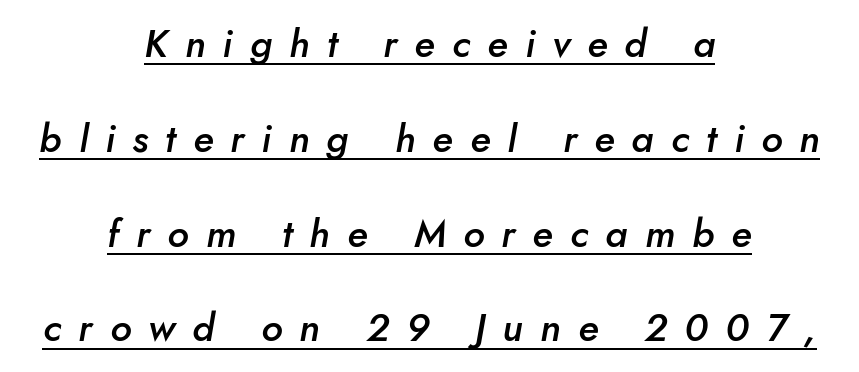
The image shows 39 px semibold type, italic (leaning right); set centered, loose line spacing (2.43x), unusually wide letter spacing (+0.44 em), underlined; low stroke contrast and a small x-height.
